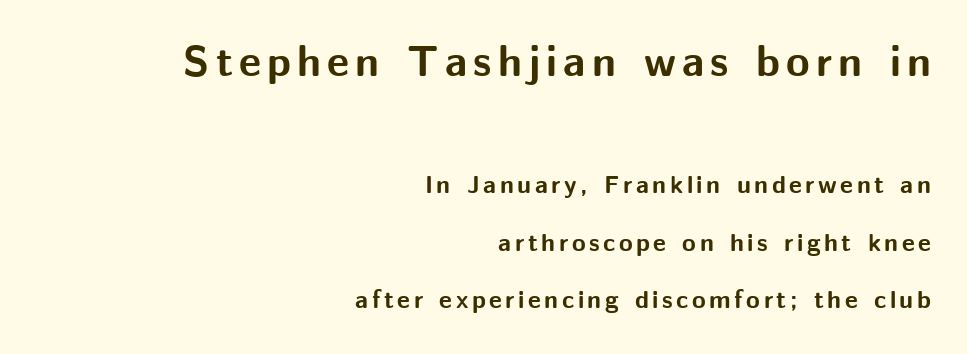
The image shows 43 px bold sans-serif type, upright; set right-aligned, loose line spacing (2.3x), not underlined; the first (top) block is 1.72x larger; medium stroke contrast and a medium x-height.
